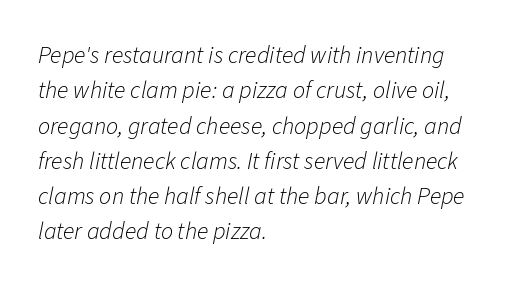
The image shows 24 px text type, italic (leaning right); set left-aligned, normal line spacing (1.47x), normal letter spacing, not underlined.
